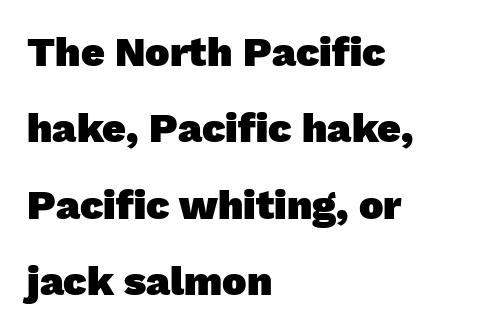
{"serif": "no", "bold": "yes", "weight": "heavy", "width": "normal", "stroke_contrast": "low", "x_height": "medium", "monospaced": "no", "underline": "no", "align": "left", "line_spacing_ratio": 1.86, "letter_spacing": "normal", "letter_spacing_em": 0.0, "glyph_px": 41}
